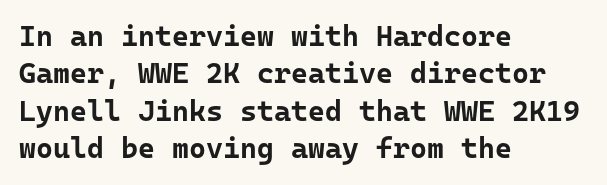
Q: Is the text bold? A: Yes.
Q: Is the text italic (slanted)? A: No, it is upright.
Q: Is the typeface a serif or a sans-serif typeface? A: Sans-serif.
Q: Is the text underlined? A: No.
Q: How is the paragraph aligned? A: Left-aligned.
Q: Is the spacing between letters normal or unusually wide? A: Normal.
Q: Is the spacing between lines tight, normal or loose? A: Normal.
Q: Width (condensed, normal, or wide)? A: Normal.
Q: Stroke contrast? A: Low.
Q: x-height? A: Medium.
Q: Monospaced? A: Yes.
